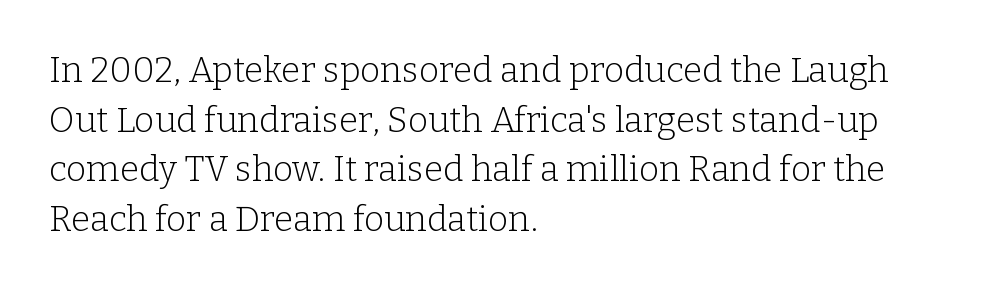
Think of a printed novel: that variable character pitch is what you see here. The gaps between neighbouring characters are ordinary and unremarkable. Every row of glyphs begins at an identical x-position on the left. Successive baselines arrive at the customary interval. Only glyphs here, with clear space below each row. Ascenders rise straight up at ninety degrees.
